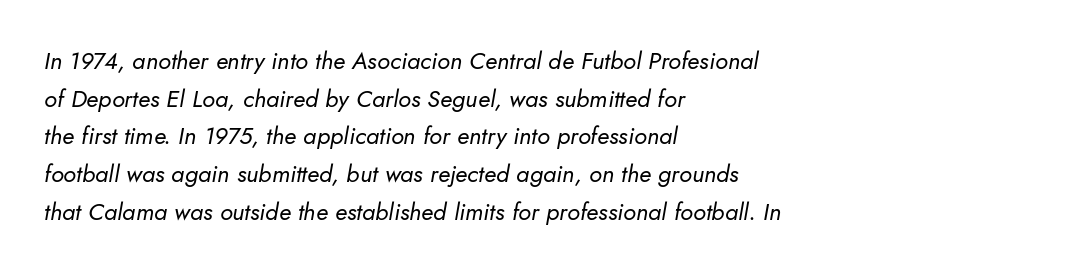
Q: Is the text bold? A: No.
Q: Is the text italic (slanted)? A: Yes, it leans right by about 10 degrees.
Q: Is the text underlined? A: No.
Q: How is the paragraph aligned? A: Left-aligned.
Q: Is the spacing between letters normal or unusually wide? A: Normal.
Q: Is the spacing between lines tight, normal or loose? A: Normal.
